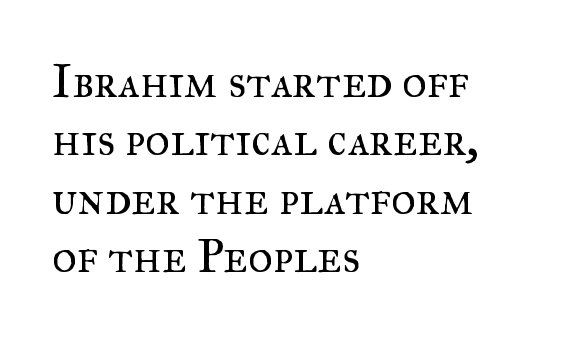
Descender tails drop into unmarked territory. Check where the strokes stop: tiny serifs finish them off. The passage shown is typed in a proportional face where columns would drift. Italic: no, the glyphs are upright roman.
